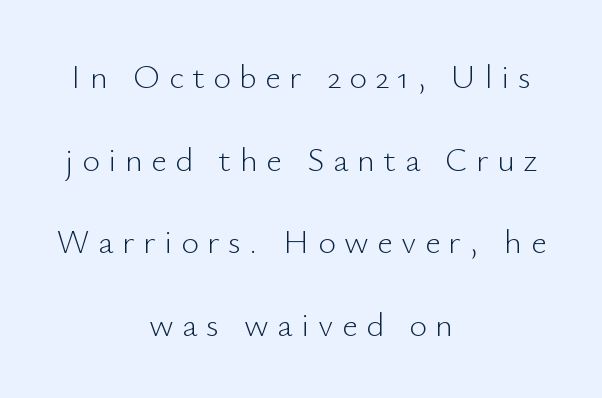
Weight class: somewhere from thin through regular. Each letter keeps its own natural width here, so spacing adapts to shape. Short note: letters widely spaced. Posture: upright roman. Decoration check: the copy has no underline. Casual observation: everything's sitting right in the middle.
